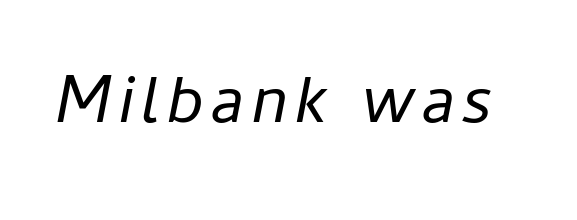
Q: Is the text bold? A: No.
Q: Is the text italic (slanted)? A: Yes, it leans right by about 11 degrees.
Q: Is the text underlined? A: No.
Q: Width (condensed, normal, or wide)? A: Normal.
Q: Stroke contrast? A: Low.
Q: x-height? A: Medium.
Q: Monospaced? A: No.
